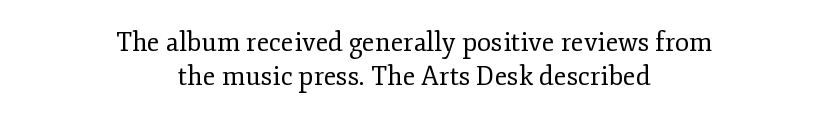
Weight class: somewhere from thin through regular. In terms of posture, this sample is upright. If you folded the block vertically in half, each line would mirror itself in length. The space directly below the letters is spotless. The gaps between neighbouring characters are ordinary and unremarkable. Leading: standard.
